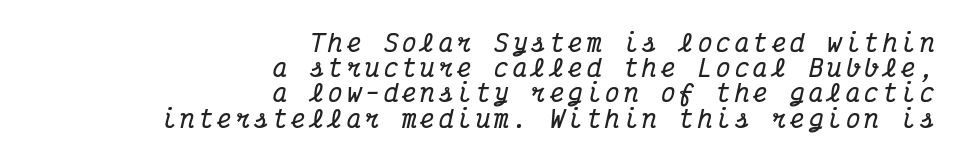
In terms of leading, this rendering errs on the cramped side. The paragraph has a hard right edge and a soft left edge. If you drew a line through each stem, it would be angled. Each row of text sits above clean, open space. Bold? Absolutely — the strokes are thick and heavy.
